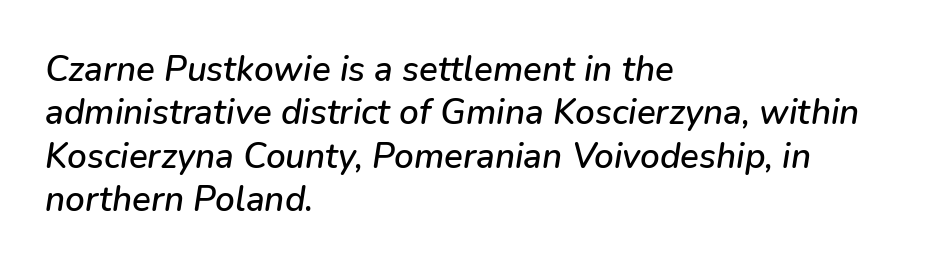
Visually the block forms a straight wall on the left and a jagged coastline on the right. Bare-footed words on every line. The rendering uses natural spacing where letterforms have individual widths. Does extra space separate the letters? No, they use regular spacing.
